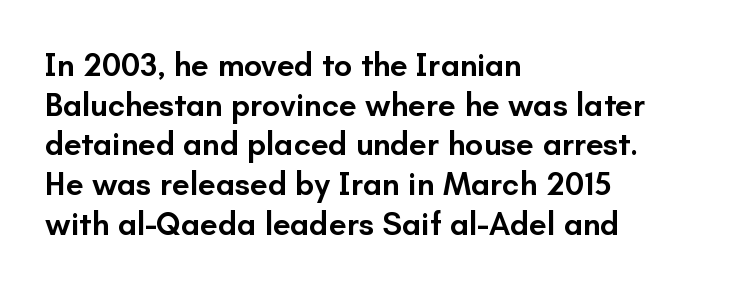
Every letter is mildly thick-stroked: semibold rather than bold. Each letter keeps its own natural width here, so spacing adapts to shape. Casual observation: everything's shoved over to the left. The space directly below the letters is spotless.
